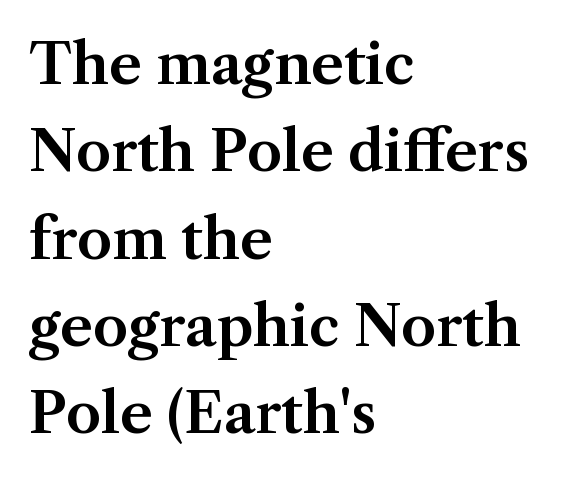
The image shows 56 px serif type, upright; set left-aligned, normal line spacing (1.56x), normal letter spacing, not underlined; medium stroke contrast and a medium x-height.
